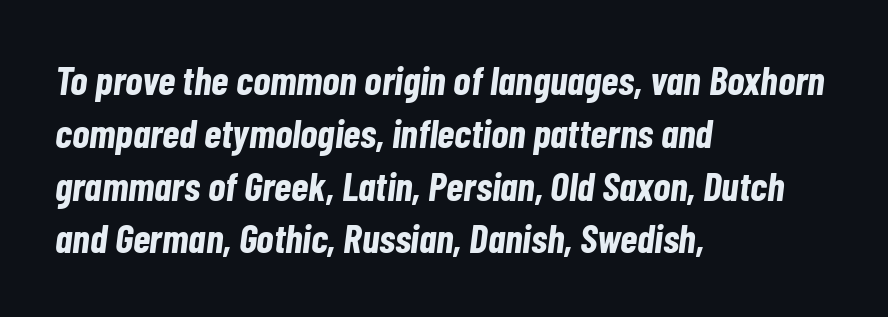
Is the block centered? No — it sits flush against the left margin. The space between consecutive lines is moderate. You could not count columns in this text — the font is proportionally spaced. Words float on clear page, feet unadorned. The strokes are fattened all the way to bold.
